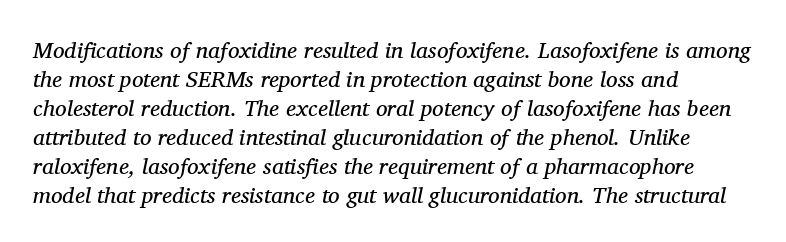
Q: Is the text bold? A: No.
Q: Is the text italic (slanted)? A: Yes, it leans right by about 11 degrees.
Q: Is the text underlined? A: No.
Q: How is the paragraph aligned? A: Left-aligned.
Q: Is the spacing between letters normal or unusually wide? A: Normal.
Q: Is the spacing between lines tight, normal or loose? A: Normal.
